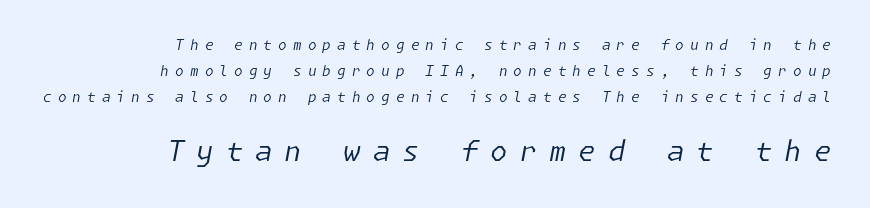
{"italic": "yes", "lean": "right", "slant_degrees": 11, "bold": "no", "weight": "regular", "width": "normal", "stroke_contrast": "low", "x_height": "medium", "underline": "no", "align": "right", "line_spacing_ratio": 1.85, "letter_spacing": "wide", "letter_spacing_em": 0.43, "larger_block": "second", "size_ratio": 2.0, "glyph_px": 28}
